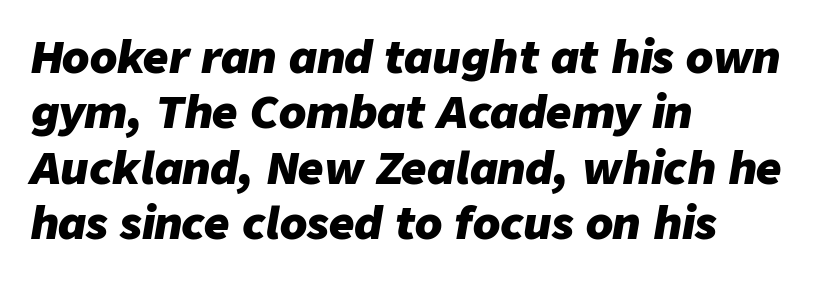
Q: Is the text bold? A: Yes.
Q: Is the text italic (slanted)? A: Yes, it leans right by about 9 degrees.
Q: Is the text underlined? A: No.
Q: How is the paragraph aligned? A: Left-aligned.
Q: Is the spacing between letters normal or unusually wide? A: Normal.
Q: Is the spacing between lines tight, normal or loose? A: Normal.
Q: Width (condensed, normal, or wide)? A: Normal.
Q: Stroke contrast? A: Low.
Q: x-height? A: Medium.
Q: Monospaced? A: No.
